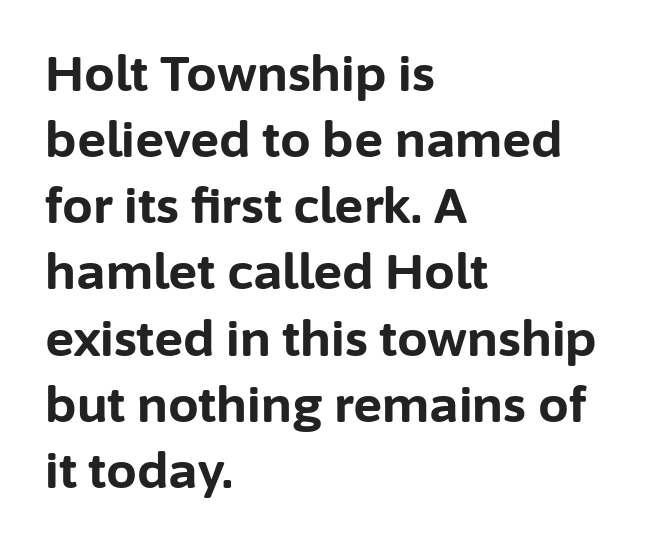
Horizontally, the lines are justified to the leading edge only. Interline gaps are of average width in this sample. The axis of the letterforms is exactly vertical. Does the weight exceed regular? Yes, all the way to bold. The horizontal fit of the characters is conventional and even.
